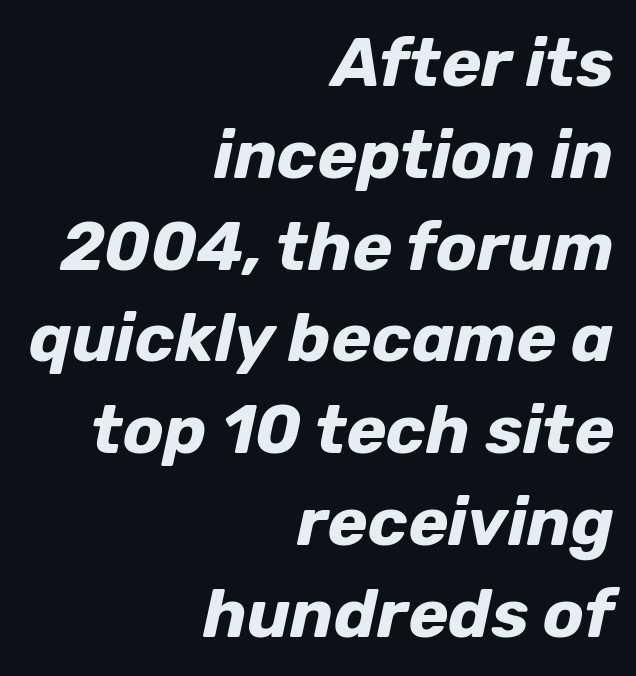
The image shows 68 px bold type, italic (leaning right); set right-aligned, normal line spacing (1.35x), normal letter spacing, not underlined; low stroke contrast and a medium x-height.
